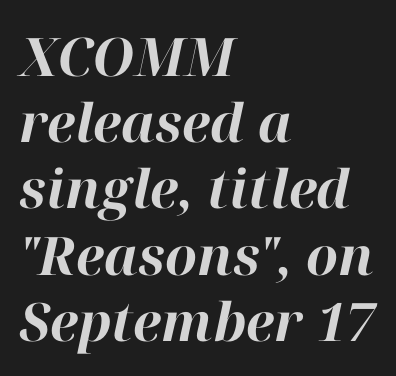
Observe the ordinary spacing: letters are neighbours, not strangers. Nobody drew a line under any word here. Horizontally, the lines are justified to the leading edge only. The passage shown leans; its letterforms are oblique.
